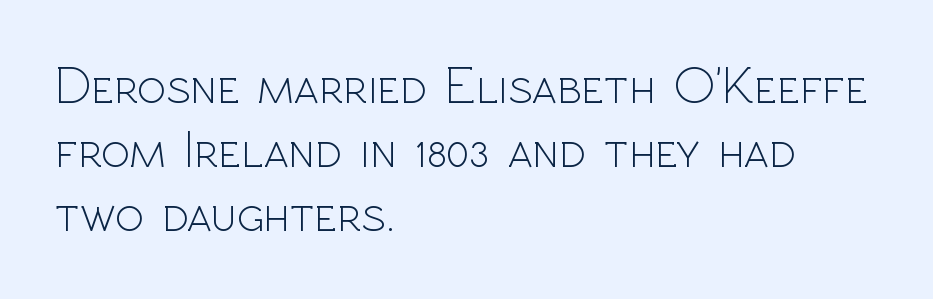
{"serif": "no", "italic": "no", "bold": "no", "weight": "light", "width": "normal", "x_height": "medium", "monospaced": "no", "underline": "no", "align": "left", "line_spacing_ratio": 1.21, "letter_spacing": "normal", "letter_spacing_em": 0.0, "glyph_px": 53}
